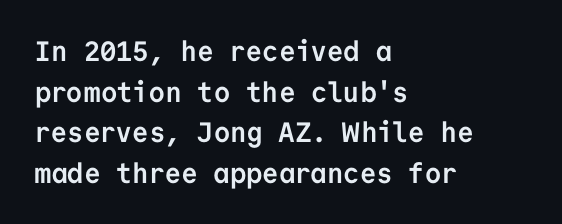
Here the designer chose a console-style face with uniform glyph widths. Posture: straight, roman, zero tilt. Underlining? Definitely not there. Look at the stroke-to-counter ratio: heavy, a bold.
